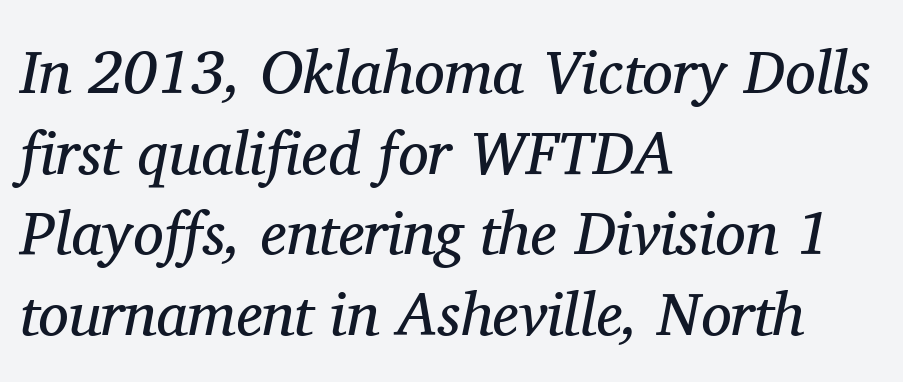
Unbolded letterforms with no extra heft. The letters sit at their default tracking, neither squeezed nor spread. Line beginnings align vertically; line endings do not. Bare-footed words on every line. A serif font was chosen for this passage. The face used here is proportionally spaced, like ordinary book or web type.
